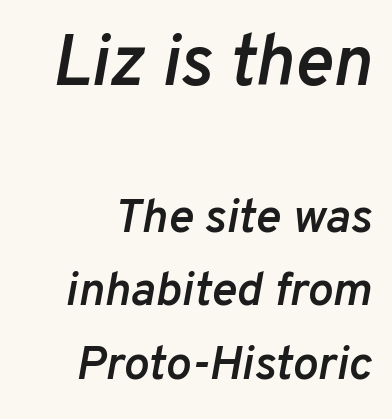
The image shows 72 px semibold type, italic (leaning right); set right-aligned, normal line spacing (1.53x), normal letter spacing, not underlined; the first (top) block is 1.5x larger; low stroke contrast and a medium x-height.
